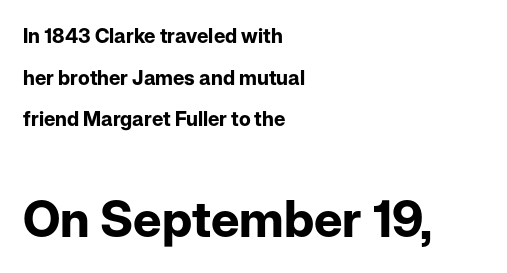
The image shows 50 px bold sans-serif type, upright; set left-aligned, loose line spacing (2.08x), normal letter spacing, not underlined; the second (bottom) block is 2.5x larger; low stroke contrast and a medium x-height.
